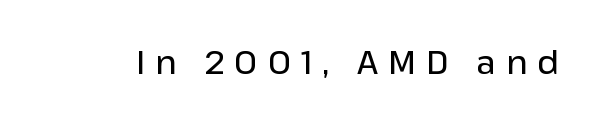
{"serif": "no", "italic": "no", "bold": "semi", "weight": "semibold", "width": "normal", "stroke_contrast": "low", "x_height": "medium", "monospaced": "no", "underline": "no", "letter_spacing": "wide", "letter_spacing_em": 0.32, "glyph_px": 32}
